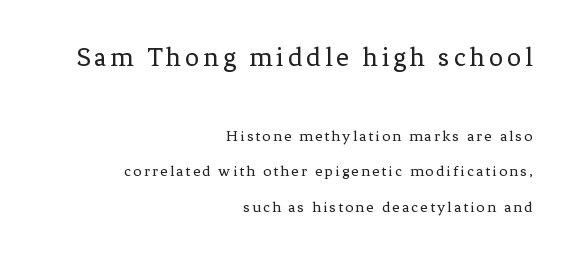
Leading: increased. The letters carry serifs — small finishing strokes at the ends of their stems. The composition opens big and finishes small. Think of a printed novel: that variable character pitch is what you see here.
